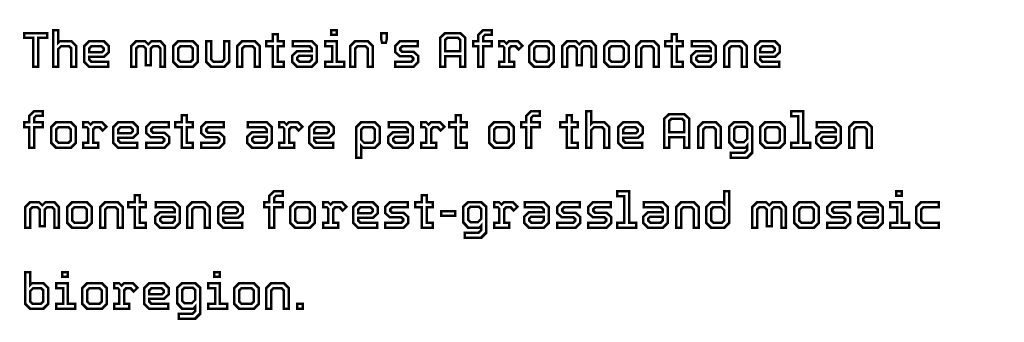
Casual observation: everything's shoved over to the left. The rows are spaced the way most documents space them. In terms of posture, this sample is upright. Does extra space separate the letters? No, they use regular spacing. The space directly below the letters is spotless. Think of a printed novel: that variable character pitch is what you see here.
